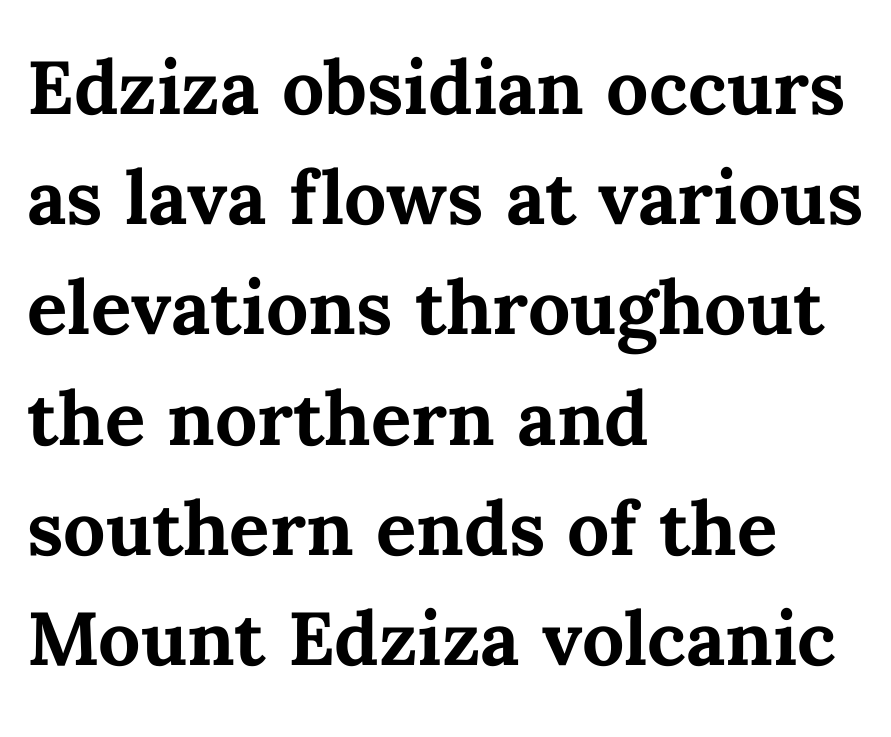
The image shows 75 px bold type, upright; set left-aligned, normal line spacing (1.47x), normal letter spacing, not underlined; medium stroke contrast and a medium x-height.
